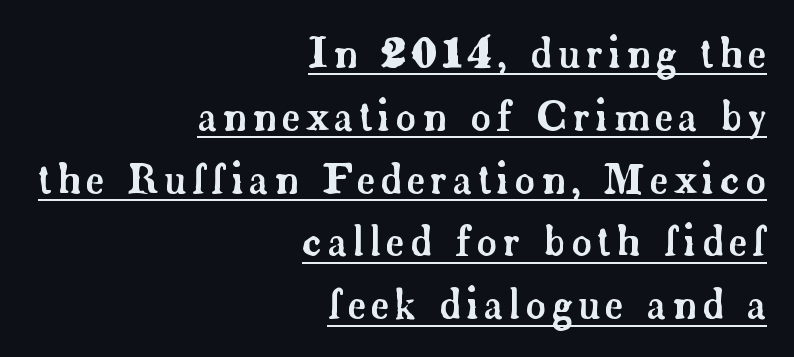
The image shows 40 px serif type, upright; set right-aligned, normal line spacing (1.57x), underlined; low stroke contrast and a small x-height.
